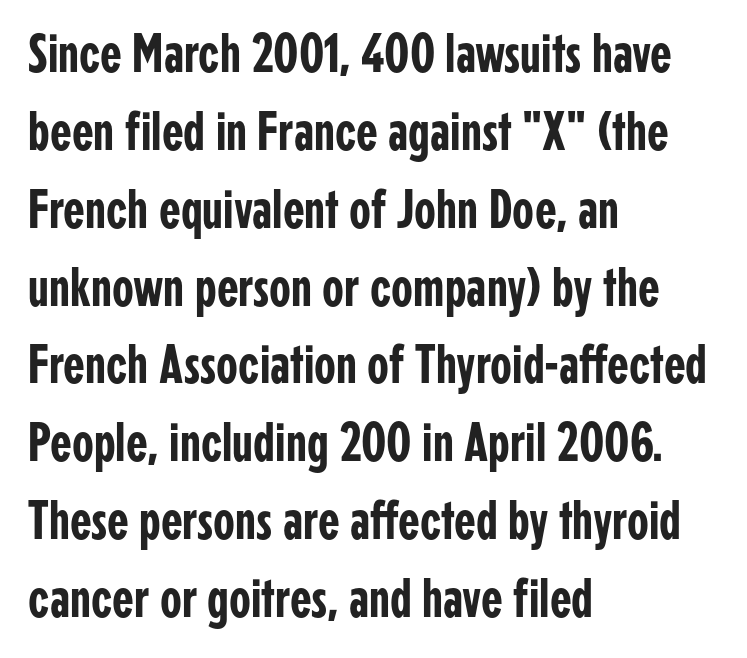
Q: Is the text italic (slanted)? A: No, it is upright.
Q: Is the typeface a serif or a sans-serif typeface? A: Sans-serif.
Q: Is the text underlined? A: No.
Q: How is the paragraph aligned? A: Left-aligned.
Q: Is the spacing between letters normal or unusually wide? A: Normal.
Q: Is the spacing between lines tight, normal or loose? A: Normal.
Q: Width (condensed, normal, or wide)? A: Condensed.
Q: Stroke contrast? A: Low.
Q: x-height? A: Medium.
Q: Monospaced? A: No.
